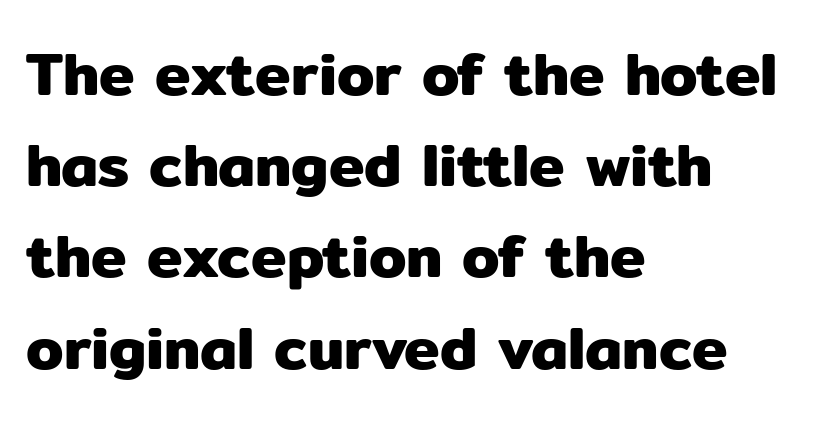
Q: Is the text italic (slanted)? A: No, it is upright.
Q: Is the typeface a serif or a sans-serif typeface? A: Sans-serif.
Q: Is the text underlined? A: No.
Q: How is the paragraph aligned? A: Left-aligned.
Q: Is the spacing between letters normal or unusually wide? A: Normal.
Q: Is the spacing between lines tight, normal or loose? A: Normal.
Q: Width (condensed, normal, or wide)? A: Normal.
Q: Stroke contrast? A: Low.
Q: x-height? A: Medium.
Q: Monospaced? A: No.
